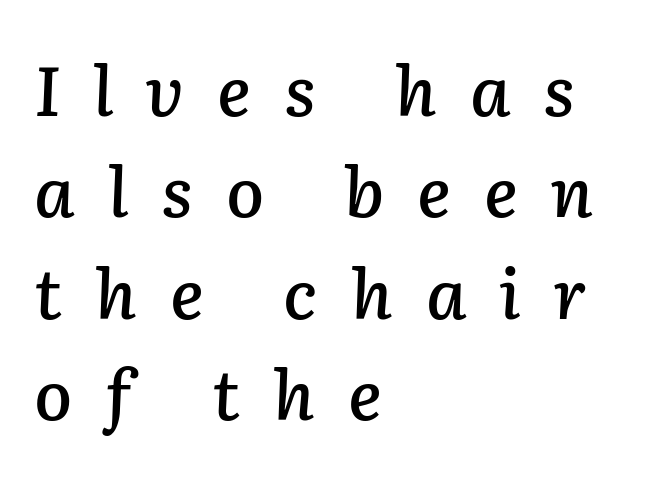
Q: Is the text italic (slanted)? A: Yes, it leans right by about 2 degrees.
Q: Is the text underlined? A: No.
Q: How is the paragraph aligned? A: Left-aligned.
Q: Is the spacing between letters normal or unusually wide? A: Unusually wide.
Q: Is the spacing between lines tight, normal or loose? A: Normal.
Q: Width (condensed, normal, or wide)? A: Normal.
Q: Stroke contrast? A: Low.
Q: x-height? A: Medium.
Q: Monospaced? A: No.
